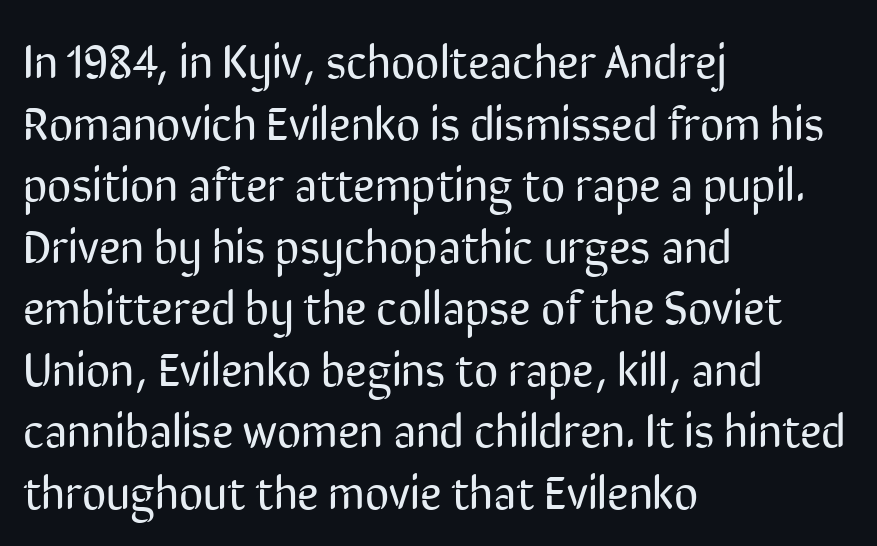
The image shows 47 px regular-weight, condensed sans-serif type, upright; set left-aligned, normal line spacing (1.31x), normal letter spacing, not underlined; low stroke contrast and a medium x-height.
